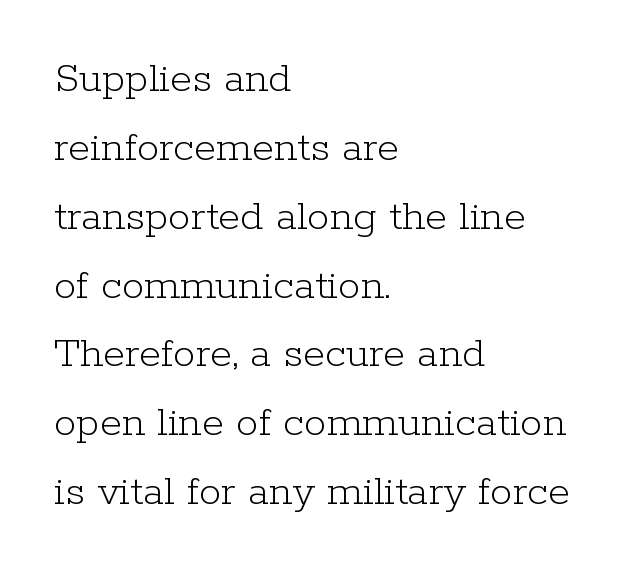
Posture: straight, roman, zero tilt. Letterform terminals end in serifs throughout the passage. This rendering uses left alignment, leaving the right contour irregular. Here the glyphs are tracked normally, forming tight word shapes. The vertical gap from one line to the next is medium. The zone under the glyphs is completely vacant.
